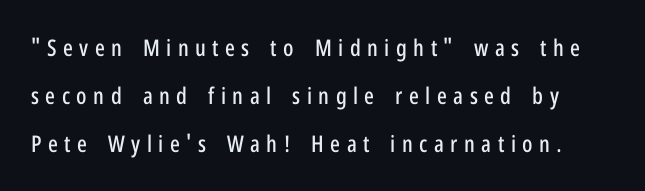
The tracking reads as deliberately expanded to a designer's eye. This sample uses an upright cut, with every glyph sitting square on the baseline. Students, observe: this is what heavily led, spacious text looks like. Anything drawn beneath the words? Only blank space.
